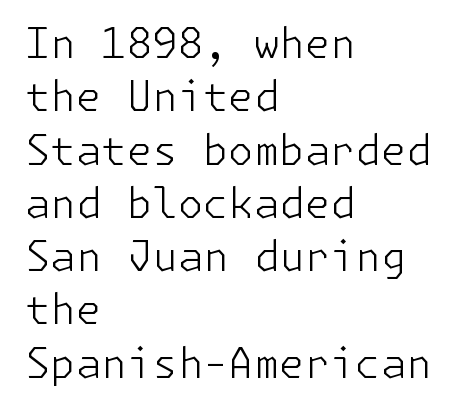
{"serif": "no", "italic": "no", "bold": "no", "weight": "light", "width": "normal", "stroke_contrast": "low", "x_height": "medium", "underline": "no", "align": "left", "line_spacing": "normal", "line_spacing_ratio": 1.3, "letter_spacing": "normal", "letter_spacing_em": 0.0, "glyph_px": 41}
